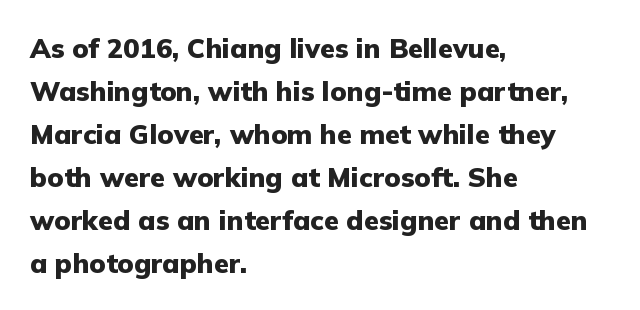
Typesetter's note: full bold, strokes at maximum text heaviness. Quick note: interline space is typical. Compared with a centered layout, this one pins lines to the left instead. Tall strokes in this sample are plumb rather than angled. The tracking reads as untouched default to a designer's eye. Has an underline been added? It has not.
